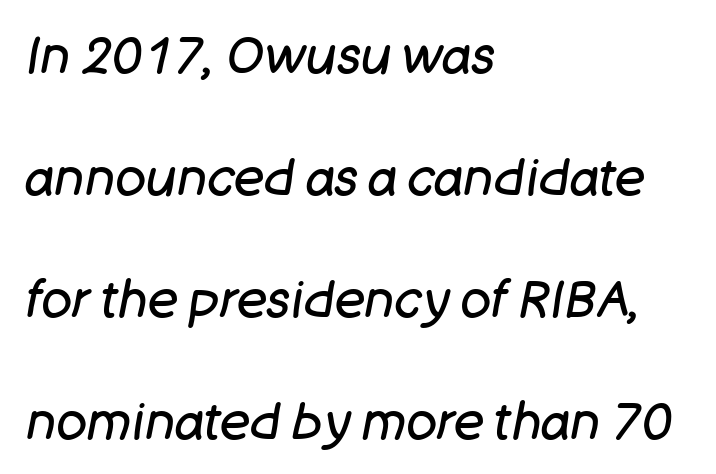
Descender tails drop into unmarked territory. The whole block is typeset with a tilt. The face used here is proportionally spaced, like ordinary book or web type. The gaps between neighbouring characters are ordinary and unremarkable.
